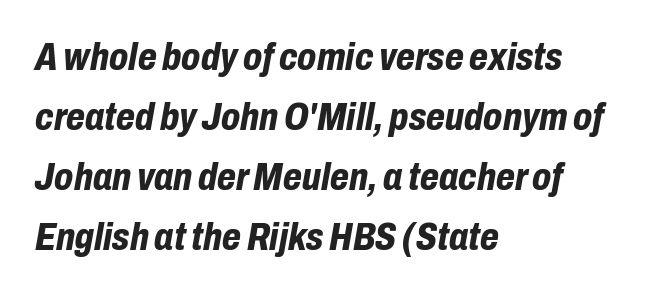
Q: Is the text bold? A: Yes.
Q: Is the text italic (slanted)? A: Yes, it leans right by about 10 degrees.
Q: Is the text underlined? A: No.
Q: How is the paragraph aligned? A: Left-aligned.
Q: Is the spacing between letters normal or unusually wide? A: Normal.
Q: Is the spacing between lines tight, normal or loose? A: Normal.
Q: Width (condensed, normal, or wide)? A: Condensed.
Q: Stroke contrast? A: Low.
Q: x-height? A: Medium.
Q: Monospaced? A: No.
